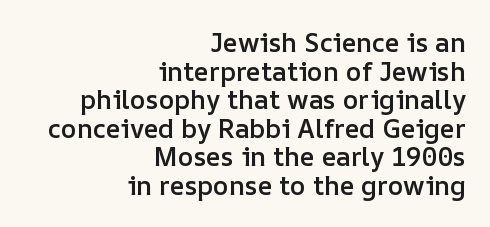
One-word summary of the alignment: right. Nope, not italic — everything's standing straight. Short note: letters normally spaced. Baseline-to-baseline distance is barely more than the letter height. Plain, unruled lines of type. Strokes here are thickened, but only to semibold level.
